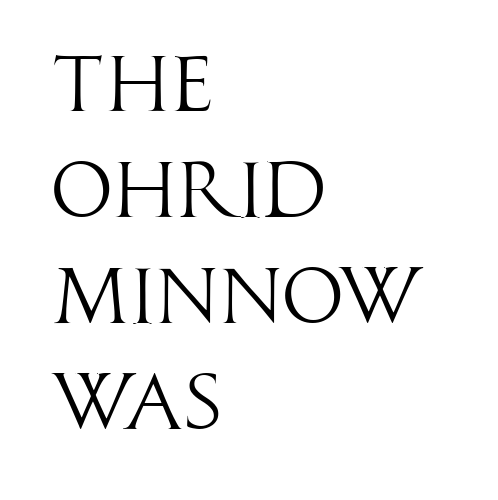
The passage is arranged the way most books set body copy — flush left. You can tell from the bare stems that sans-serif type was used. No chunkiness to these letters — they're not bold. Do the characters align in a grid? No, the font is proportional. The foot of each line stays bare and open. This block has exactly the height ordinary leading produces.
